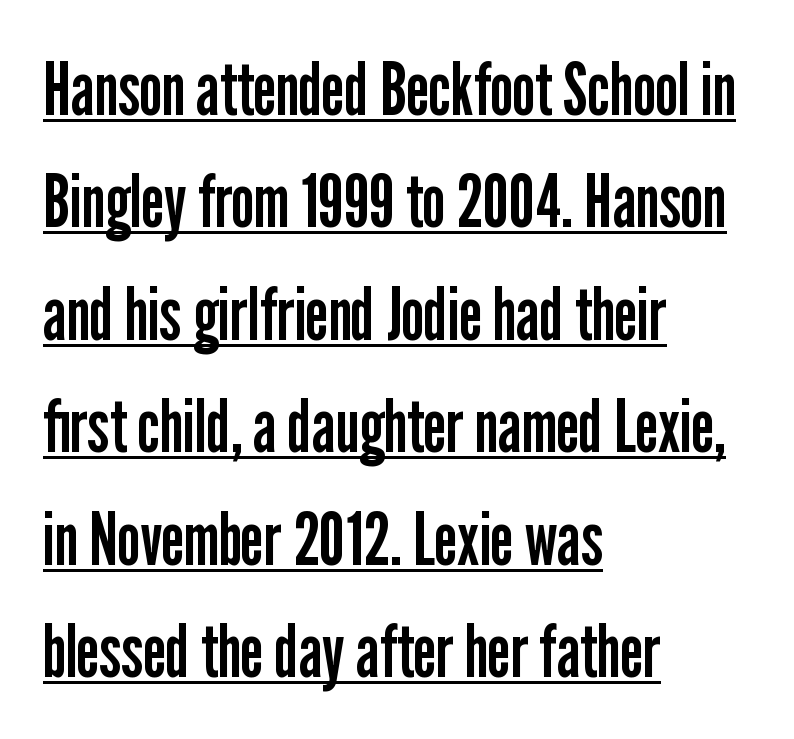
Q: Is the text bold? A: No.
Q: Is the text italic (slanted)? A: No, it is upright.
Q: Is the typeface a serif or a sans-serif typeface? A: Sans-serif.
Q: Is the text underlined? A: Yes.
Q: How is the paragraph aligned? A: Left-aligned.
Q: Is the spacing between letters normal or unusually wide? A: Normal.
Q: Is the spacing between lines tight, normal or loose? A: Normal.
Q: Width (condensed, normal, or wide)? A: Condensed.
Q: Stroke contrast? A: Low.
Q: x-height? A: Medium.
Q: Monospaced? A: No.
